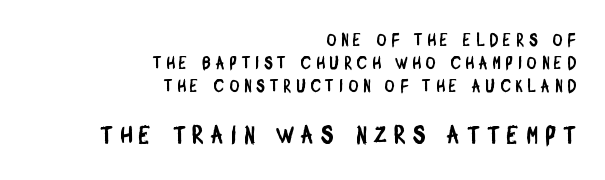
The image shows 25 px text type; set right-aligned, normal line spacing (1.36x), unusually wide letter spacing (+0.31 em), not underlined; the second (bottom) block is 1.47x larger.
